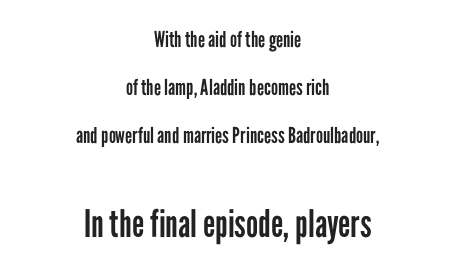
Q: Is the text bold? A: No.
Q: Is the text italic (slanted)? A: No, it is upright.
Q: Is the typeface a serif or a sans-serif typeface? A: Sans-serif.
Q: Is the text underlined? A: No.
Q: How is the paragraph aligned? A: Centered.
Q: Is the spacing between letters normal or unusually wide? A: Normal.
Q: Is the spacing between lines tight, normal or loose? A: Loose.
Q: Which block of text is set in a larger size, the first (top) or the second (bottom)? A: The second (bottom) one.
Q: Width (condensed, normal, or wide)? A: Condensed.
Q: Stroke contrast? A: Low.
Q: x-height? A: Medium.
Q: Monospaced? A: No.
